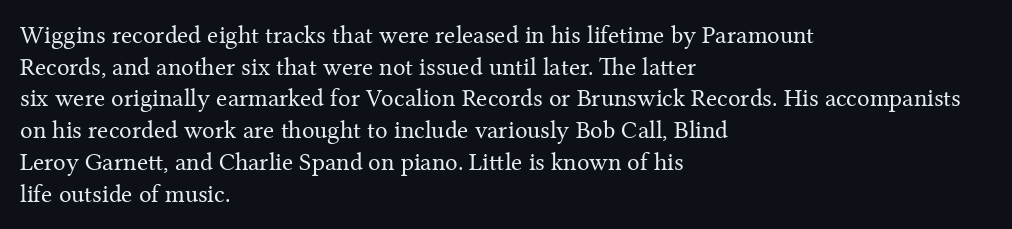
{"italic": "no", "bold": "no", "underline": "no", "align": "left", "line_spacing": "normal", "line_spacing_ratio": 1.27, "letter_spacing": "normal", "letter_spacing_em": 0.0, "glyph_px": 25}
